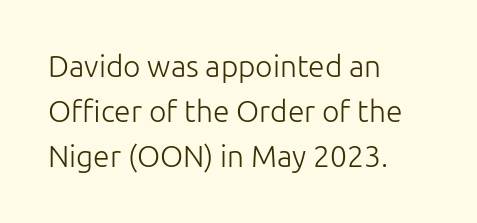
The image shows 30 px light sans-serif type, upright; set left-aligned, normal line spacing (1.5x), normal letter spacing, not underlined; low stroke contrast and a medium x-height.
